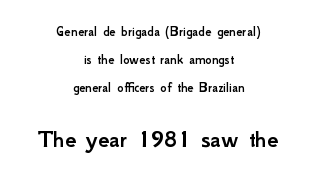
{"italic": "no", "underline": "no", "align": "center", "line_spacing": "loose", "line_spacing_ratio": 1.99, "letter_spacing": "normal", "letter_spacing_em": 0.0, "larger_block": "second", "size_ratio": 1.79, "glyph_px": 25}
